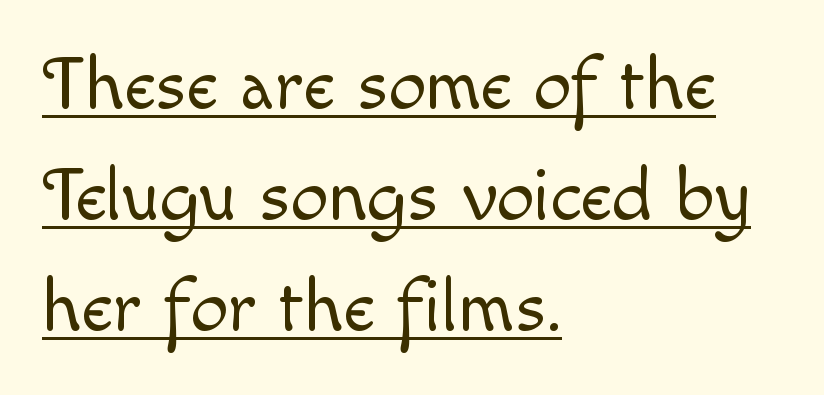
Q: Is the text bold? A: No.
Q: Is the text italic (slanted)? A: No, it is upright.
Q: Is the text underlined? A: Yes.
Q: How is the paragraph aligned? A: Left-aligned.
Q: Is the spacing between letters normal or unusually wide? A: Normal.
Q: Is the spacing between lines tight, normal or loose? A: Normal.
Q: Width (condensed, normal, or wide)? A: Normal.
Q: x-height? A: Small.
Q: Monospaced? A: No.
